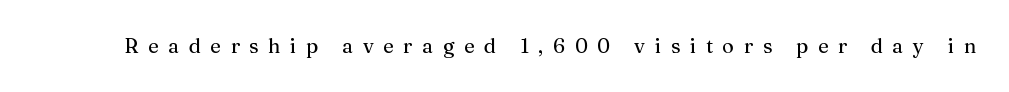
The image shows 20 px text type, upright; set unusually wide letter spacing (+0.49 em), not underlined.
